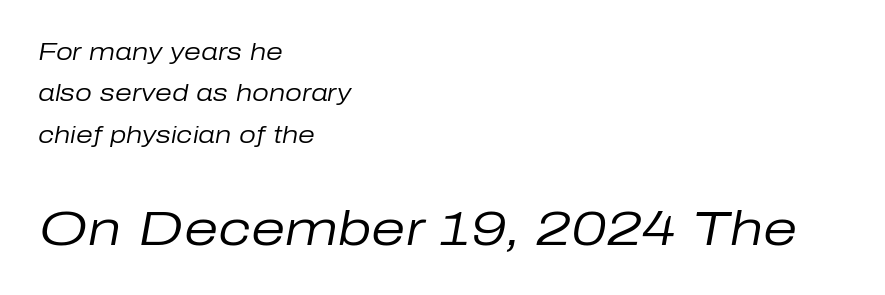
{"italic": "yes", "lean": "right", "slant_degrees": 10, "bold": "no", "weight": "regular", "width": "normal", "stroke_contrast": "low", "x_height": "medium", "monospaced": "no", "underline": "no", "align": "left", "line_spacing_ratio": 1.72, "letter_spacing": "normal", "letter_spacing_em": 0.0, "larger_block": "second", "size_ratio": 2.04, "glyph_px": 49}
